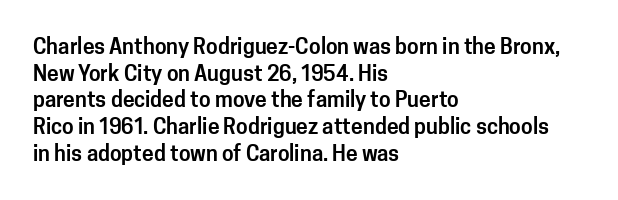
Q: Is the text italic (slanted)? A: No, it is upright.
Q: Is the text underlined? A: No.
Q: How is the paragraph aligned? A: Left-aligned.
Q: Is the spacing between letters normal or unusually wide? A: Normal.
Q: Is the spacing between lines tight, normal or loose? A: Normal.
